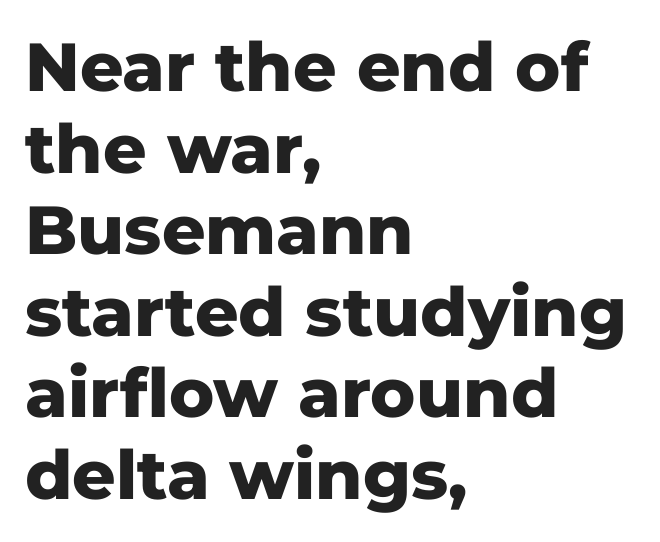
The image shows 68 px heavy sans-serif type, upright; set left-aligned, line spacing 1.2x, normal letter spacing, not underlined; low stroke contrast and a medium x-height.
